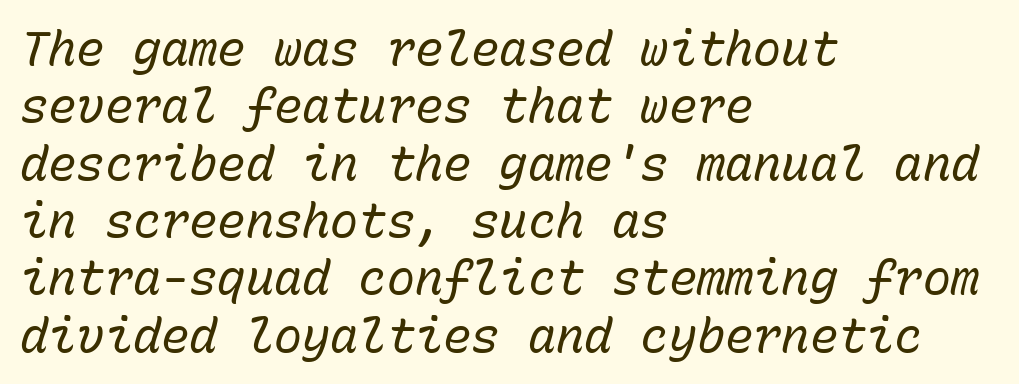
{"italic": "yes", "lean": "right", "slant_degrees": 15, "bold": "no", "weight": "regular", "width": "normal", "stroke_contrast": "low", "x_height": "medium", "monospaced": "yes", "underline": "no", "align": "left", "line_spacing_ratio": 1.22, "letter_spacing": "normal", "letter_spacing_em": 0.0, "glyph_px": 47}
